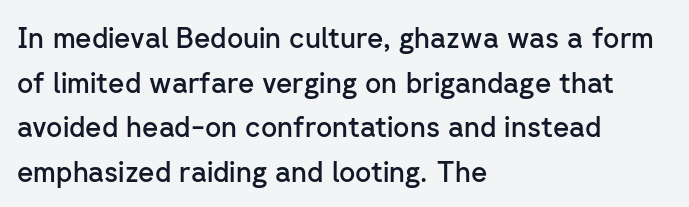
Q: Is the text bold? A: Semi-bold.
Q: Is the text italic (slanted)? A: No, it is upright.
Q: Is the typeface a serif or a sans-serif typeface? A: Sans-serif.
Q: Is the text underlined? A: No.
Q: How is the paragraph aligned? A: Left-aligned.
Q: Is the spacing between letters normal or unusually wide? A: Normal.
Q: Is the spacing between lines tight, normal or loose? A: Normal.
Q: Width (condensed, normal, or wide)? A: Normal.
Q: Stroke contrast? A: Low.
Q: x-height? A: Medium.
Q: Monospaced? A: No.
